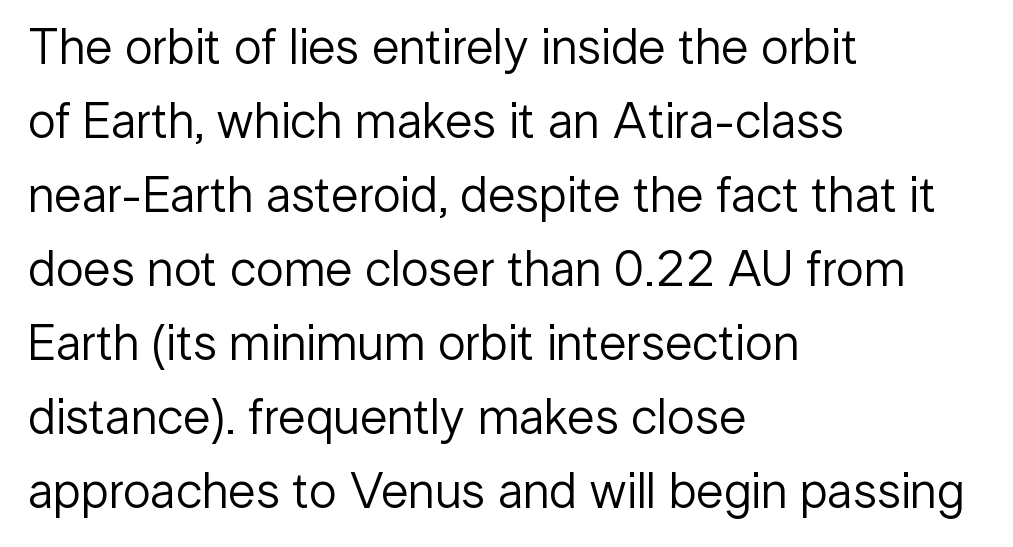
The image shows 50 px regular-weight sans-serif type, upright; set left-aligned, normal line spacing (1.48x), normal letter spacing, not underlined; low stroke contrast and a medium x-height.
